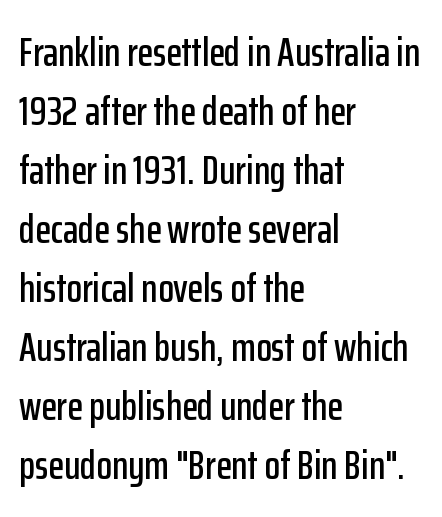
Letterform terminals end flat and unadorned throughout the passage. The specimen reads as upright at a glance. The typesetter chose a ragged-right arrangement here. The letters advance in unequal steps, a hallmark of proportional type. Lines of text with bare space underneath. Evenly set lines give the paragraph a standard silhouette.
